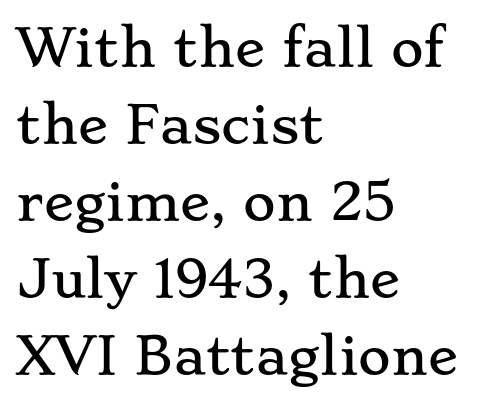
Q: Is the text italic (slanted)? A: No, it is upright.
Q: Is the typeface a serif or a sans-serif typeface? A: Serif.
Q: Is the text underlined? A: No.
Q: How is the paragraph aligned? A: Left-aligned.
Q: Is the spacing between letters normal or unusually wide? A: Normal.
Q: Is the spacing between lines tight, normal or loose? A: Normal.
Q: Width (condensed, normal, or wide)? A: Wide.
Q: Stroke contrast? A: Low.
Q: x-height? A: Small.
Q: Monospaced? A: No.
